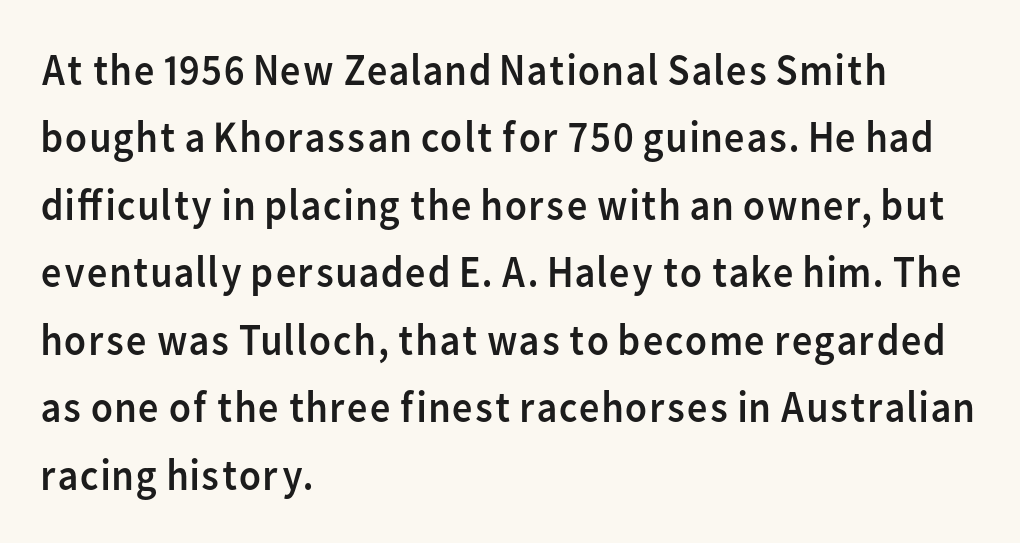
Descenders hang freely into open space. Caption: standard tracking, unaltered. Rows of type keep a routine distance in the vertical direction. Here the designer chose a conventional face with non-uniform glyph widths. This sample uses an upright cut, with every glyph sitting square on the baseline. Serif or sans? Sans — the stroke terminals are bare.
